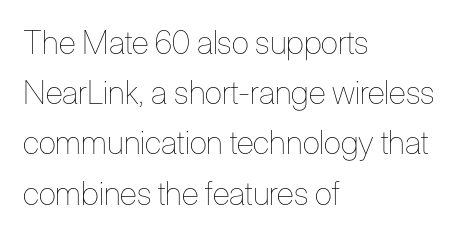
The image shows 32 px thin, condensed type, upright; set left-aligned, normal line spacing (1.57x), normal letter spacing, not underlined; low stroke contrast and a medium x-height.
